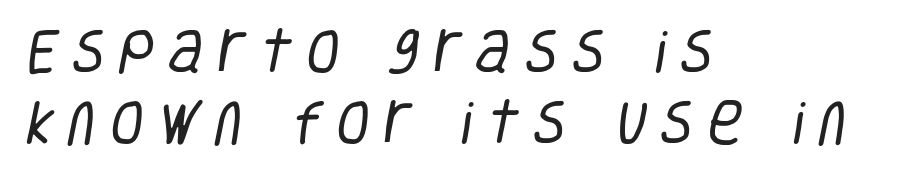
Q: Is the text bold? A: No.
Q: Is the typeface a serif or a sans-serif typeface? A: Sans-serif.
Q: Is the text underlined? A: No.
Q: How is the paragraph aligned? A: Left-aligned.
Q: Is the spacing between letters normal or unusually wide? A: Unusually wide.
Q: Is the spacing between lines tight, normal or loose? A: Normal.
Q: Width (condensed, normal, or wide)? A: Condensed.
Q: Stroke contrast? A: Low.
Q: x-height? A: Large.
Q: Monospaced? A: No.
